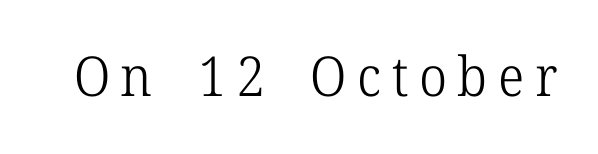
The image shows 55 px light serif type, upright; set not underlined; low stroke contrast and a medium x-height.
